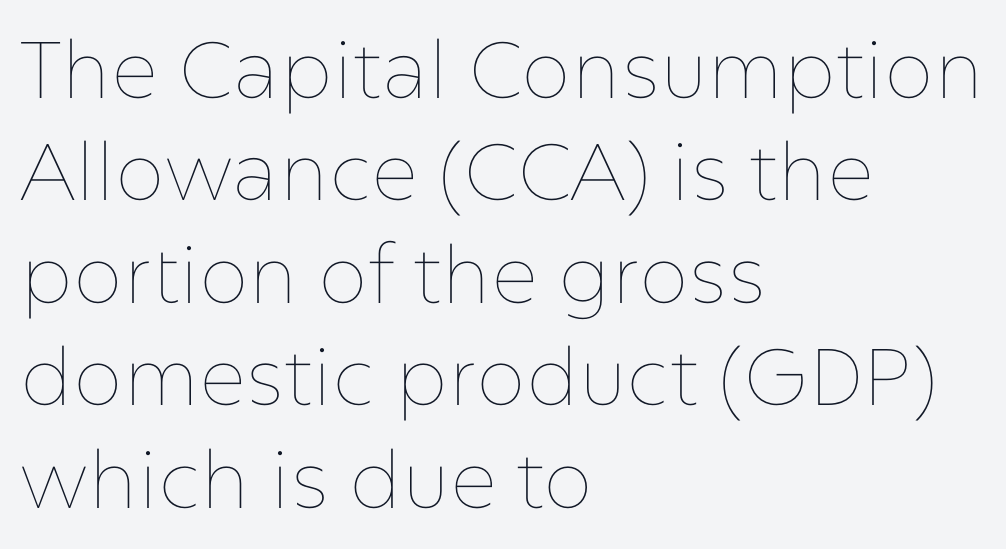
How are the letters spaced? Ordinarily, with no added tracking. The compositor pushed each line to the left boundary. Regarding leading, the lines here are spaced in the standard way. Looks like regular typesetting: each glyph gets only the width it needs.
